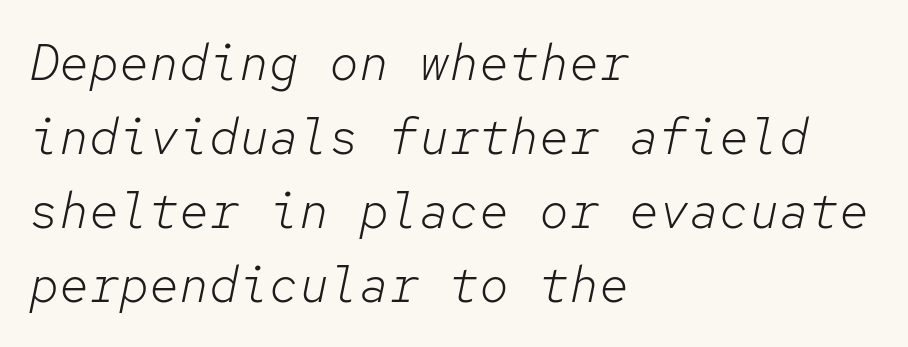
The passage shown is typed in a monospace face where columns stay perfectly aligned. Spacing between characters is what you'd get straight out of the box. This sample is left-justified, so line endings fall wherever the words run out. The glyphs are unaccompanied by any horizontal stroke below them.
